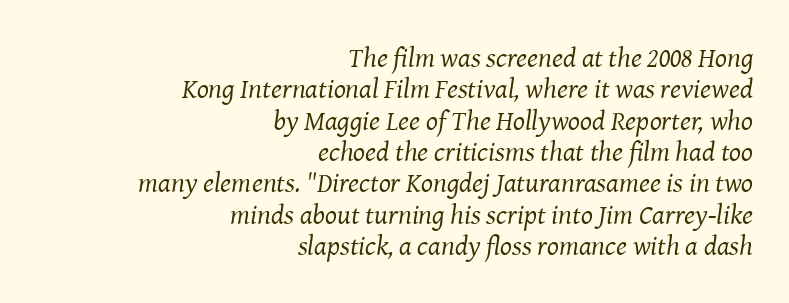
These lines keep a tight, regular rhythm from letter to letter. Underlining? Definitely not there. The characters display serif detailing at their extremities. Cramped leading. This sample is right-justified, so line beginnings fall wherever the words allow.
